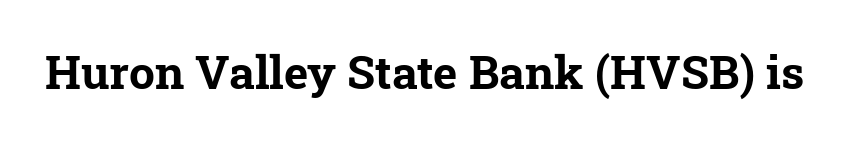
{"serif": "yes", "bold": "yes", "weight": "bold", "width": "normal", "stroke_contrast": "low", "x_height": "medium", "monospaced": "no", "underline": "no", "letter_spacing": "normal", "letter_spacing_em": 0.0, "glyph_px": 46}
